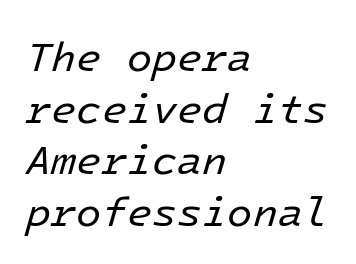
Q: Is the text bold? A: No.
Q: Is the text italic (slanted)? A: Yes, it leans right by about 16 degrees.
Q: Is the text underlined? A: No.
Q: How is the paragraph aligned? A: Left-aligned.
Q: Is the spacing between letters normal or unusually wide? A: Normal.
Q: Is the spacing between lines tight, normal or loose? A: Normal.
Q: Width (condensed, normal, or wide)? A: Normal.
Q: Stroke contrast? A: Low.
Q: x-height? A: Medium.
